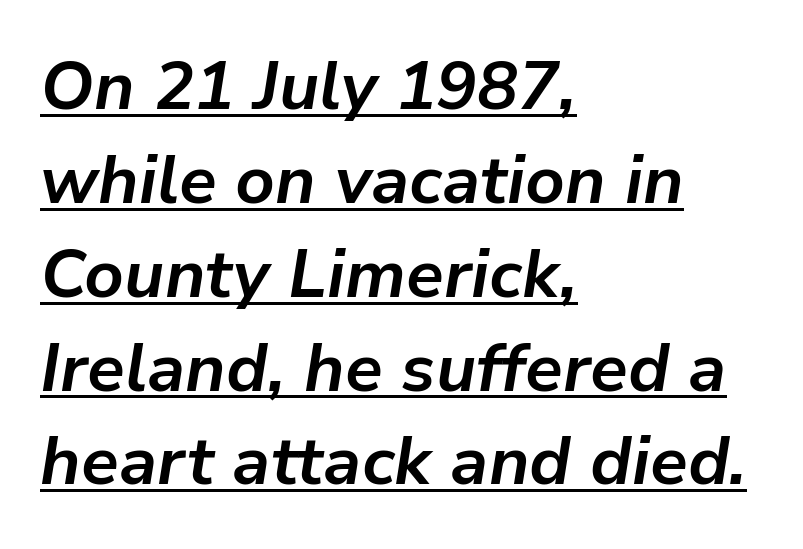
{"italic": "yes", "lean": "right", "slant_degrees": 9, "bold": "yes", "weight": "bold", "width": "normal", "stroke_contrast": "low", "x_height": "medium", "monospaced": "no", "underline": "yes", "align": "left", "line_spacing": "normal", "line_spacing_ratio": 1.38, "letter_spacing": "normal", "letter_spacing_em": 0.0, "glyph_px": 68}
